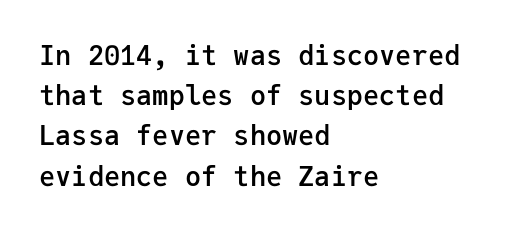
The image shows 27 px text type, upright; set left-aligned, normal line spacing (1.49x), normal letter spacing, not underlined.
